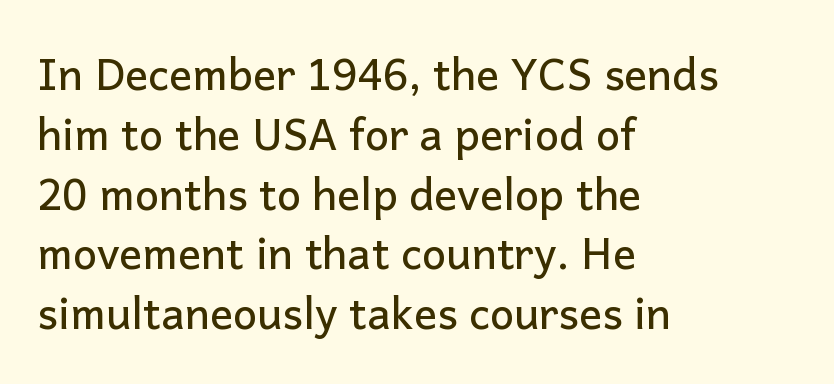
The image shows 43 px sans-serif type, upright; set left-aligned, normal line spacing (1.39x), normal letter spacing, not underlined; low stroke contrast and a medium x-height.
